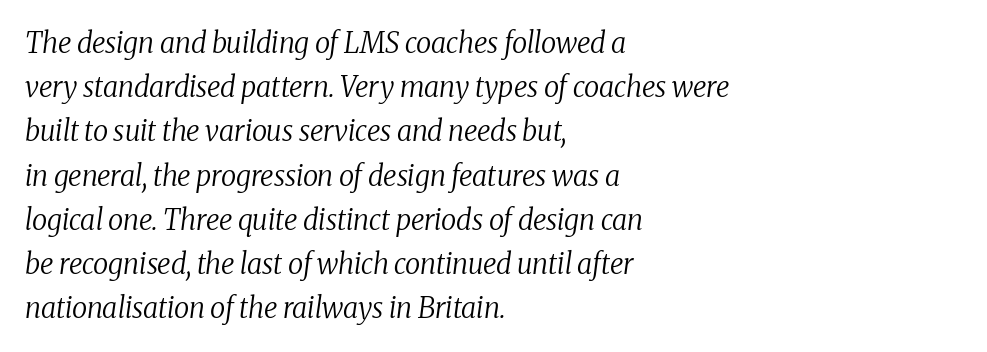
The image shows 28 px regular-weight serif type, italic (leaning right); set left-aligned, normal line spacing (1.58x), normal letter spacing, not underlined; medium stroke contrast and a medium x-height.
